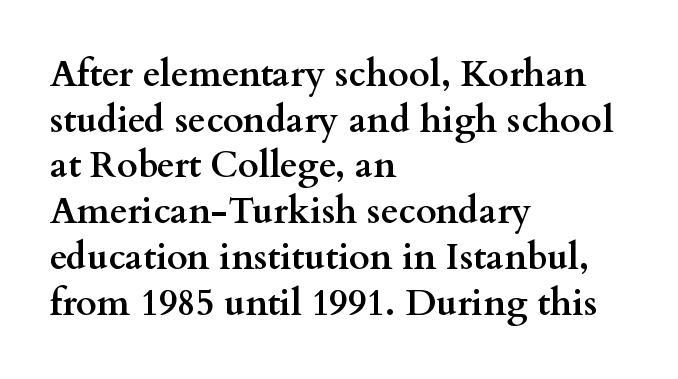
Q: Is the text bold? A: Yes.
Q: Is the text italic (slanted)? A: No, it is upright.
Q: Is the typeface a serif or a sans-serif typeface? A: Serif.
Q: Is the text underlined? A: No.
Q: How is the paragraph aligned? A: Left-aligned.
Q: Is the spacing between letters normal or unusually wide? A: Normal.
Q: Is the spacing between lines tight, normal or loose? A: Normal.
Q: Width (condensed, normal, or wide)? A: Wide.
Q: Stroke contrast? A: Medium.
Q: x-height? A: Small.
Q: Monospaced? A: No.
